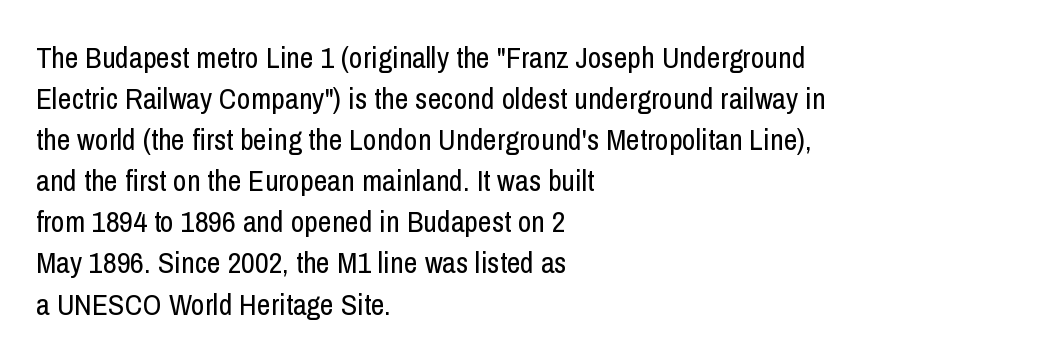
{"serif": "no", "italic": "no", "bold": "no", "weight": "regular", "width": "condensed", "stroke_contrast": "low", "x_height": "medium", "monospaced": "no", "underline": "no", "align": "left", "line_spacing": "normal", "line_spacing_ratio": 1.37, "letter_spacing": "normal", "letter_spacing_em": 0.0, "glyph_px": 30}
